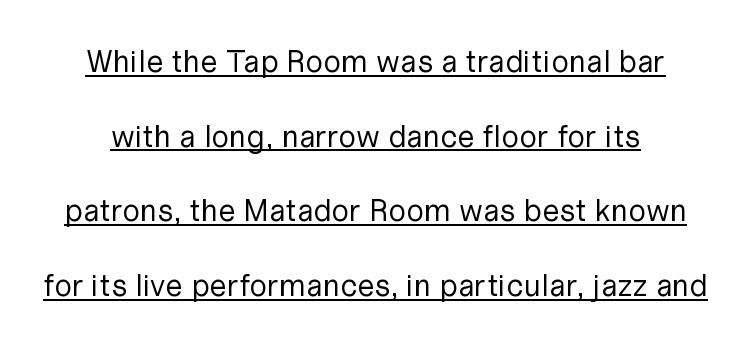
How would I describe the line gaps? Wide and relaxed. Heaviness? Minimal to ordinary, like unemphasized prose. This sample has the flowing, uneven cadence of proportional lettering. Unlike a traditional serif, this face leaves its strokes unadorned. Emphasis is given by a line drawn under the lettering.
